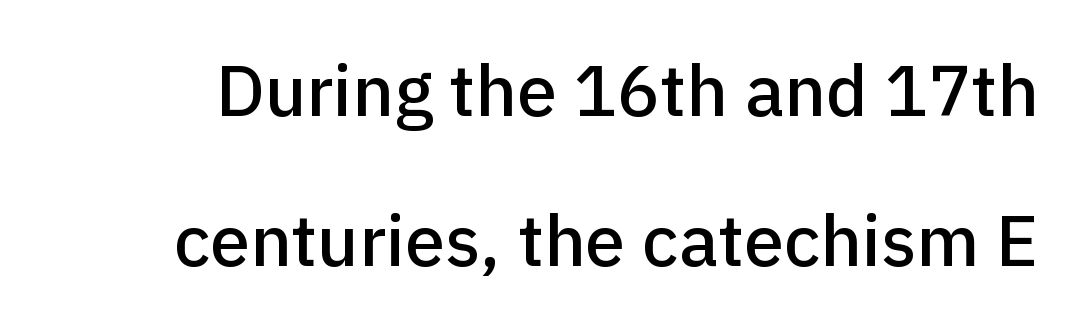
The image shows 72 px sans-serif type, upright; set loose line spacing (2.08x), normal letter spacing, not underlined; low stroke contrast and a medium x-height.
